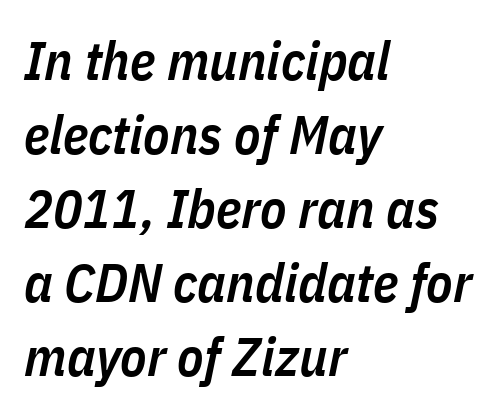
{"italic": "yes", "lean": "right", "slant_degrees": 11, "bold": "semi", "weight": "semibold", "width": "condensed", "stroke_contrast": "low", "x_height": "medium", "monospaced": "no", "underline": "no", "align": "left", "line_spacing": "normal", "line_spacing_ratio": 1.37, "letter_spacing": "normal", "letter_spacing_em": 0.0, "glyph_px": 54}
